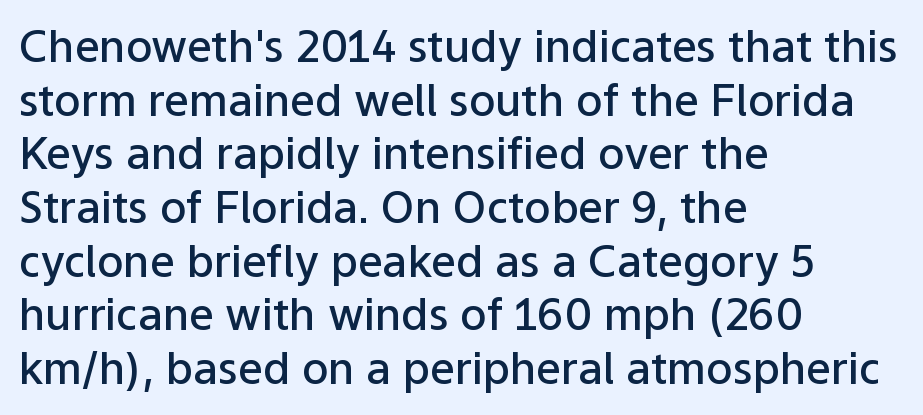
Nobody touched the tracking dial on this one. Quick note: underline off. Stroke thickness is moderately raised; the sample reads as semibold. Spacing verdict: proportional, widths tailored to each character. Nothing sits at the stroke ends, so this counts as sans-serif. These lines stack with their left ends in a neat column.
